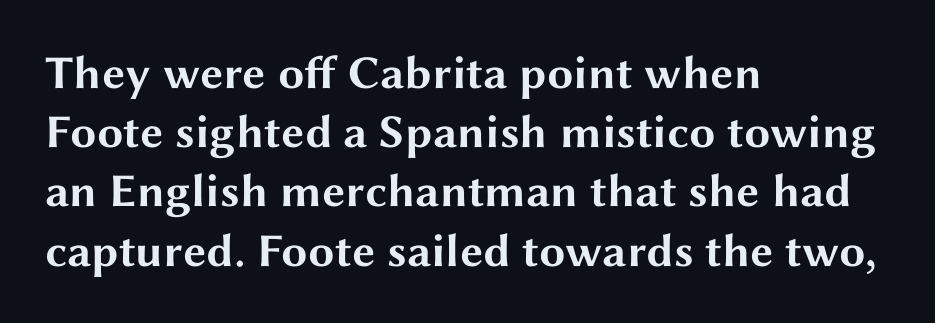
The image shows 47 px bold, wide sans-serif type, upright; set left-aligned, normal line spacing (1.26x), normal letter spacing, not underlined; medium stroke contrast and a medium x-height.
